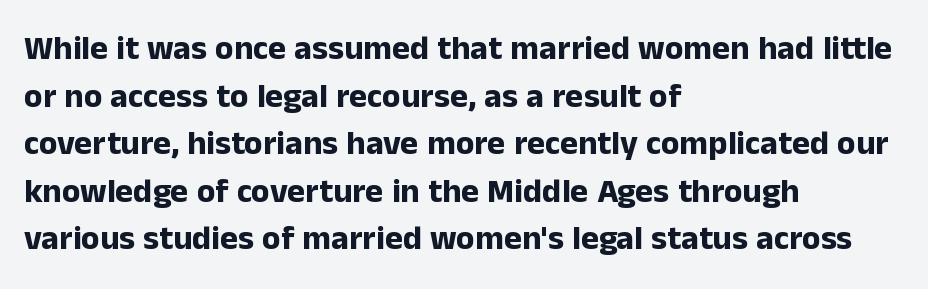
{"serif": "no", "italic": "no", "bold": "yes", "weight": "bold", "width": "normal", "stroke_contrast": "low", "x_height": "medium", "monospaced": "no", "underline": "no", "align": "left", "line_spacing": "normal", "line_spacing_ratio": 1.4, "letter_spacing": "normal", "letter_spacing_em": 0.0, "glyph_px": 34}
